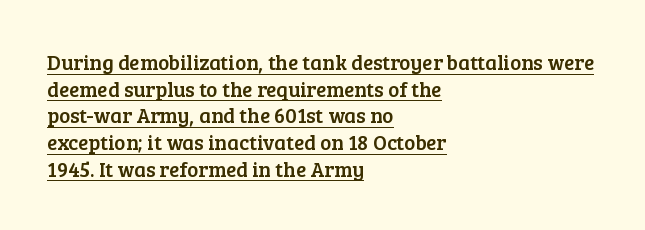
The image shows 21 px text type, upright; set left-aligned, normal line spacing (1.27x), normal letter spacing, underlined.
